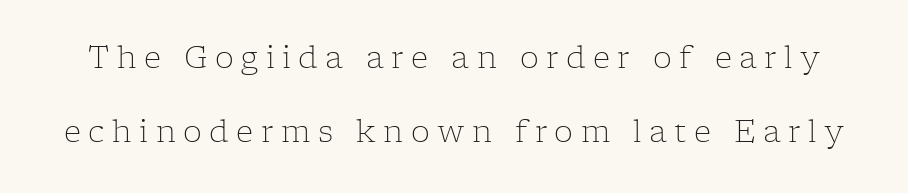
Q: Is the text bold? A: No.
Q: Is the text italic (slanted)? A: No, it is upright.
Q: Is the typeface a serif or a sans-serif typeface? A: Serif.
Q: Is the text underlined? A: No.
Q: Is the spacing between letters normal or unusually wide? A: Unusually wide.
Q: Is the spacing between lines tight, normal or loose? A: Loose.
Q: Width (condensed, normal, or wide)? A: Normal.
Q: Stroke contrast? A: Low.
Q: x-height? A: Medium.
Q: Monospaced? A: No.
